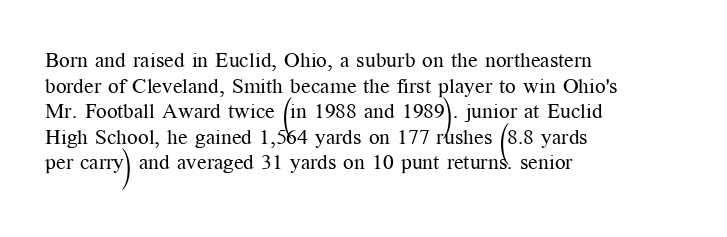
Q: Is the text bold? A: No.
Q: Is the text italic (slanted)? A: No, it is upright.
Q: Is the text underlined? A: No.
Q: How is the paragraph aligned? A: Left-aligned.
Q: Is the spacing between letters normal or unusually wide? A: Normal.
